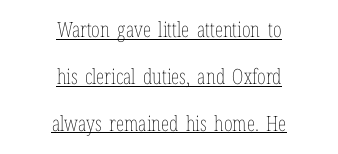
Q: Is the text bold? A: No.
Q: Is the text italic (slanted)? A: No, it is upright.
Q: Is the text underlined? A: Yes.
Q: How is the paragraph aligned? A: Centered.
Q: Is the spacing between letters normal or unusually wide? A: Normal.
Q: Is the spacing between lines tight, normal or loose? A: Loose.
